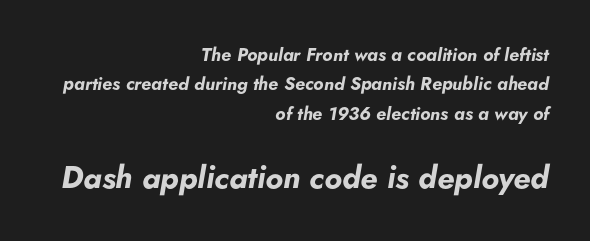
Q: Is the text bold? A: Yes.
Q: Is the text italic (slanted)? A: Yes, it leans right by about 5 degrees.
Q: Is the text underlined? A: No.
Q: How is the paragraph aligned? A: Right-aligned.
Q: Is the spacing between letters normal or unusually wide? A: Normal.
Q: Is the spacing between lines tight, normal or loose? A: Normal.
Q: Which block of text is set in a larger size, the first (top) or the second (bottom)? A: The second (bottom) one.
Q: Width (condensed, normal, or wide)? A: Normal.
Q: Stroke contrast? A: Low.
Q: x-height? A: Small.
Q: Monospaced? A: No.
